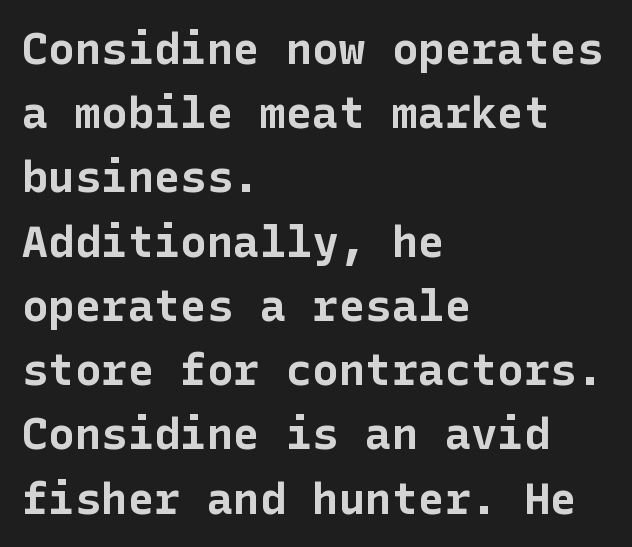
Every character sits straight up, as roman type does. The foot of each line stays bare and open. Quick note: interline space is typical. Its strokes are broad and dark, the hallmark of bold type. The text block is weighted toward the left margin, trailing off unevenly rightward. Look at the bottom of the vertical strokes: they stop flat, with no serifs.
